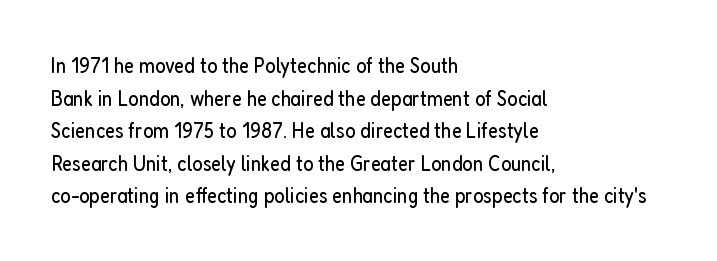
Rows of type keep a routine distance in the vertical direction. The space beneath each line is pristine and unruled. Which margin do the lines hug? The left one — the right edge is uneven. The letterforms sit shoulder to shoulder at normal distance.
